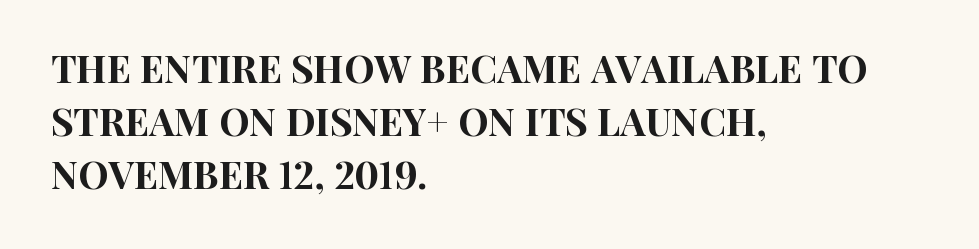
The image shows 38 px condensed sans-serif type, upright; set left-aligned, normal line spacing (1.4x), normal letter spacing, not underlined; high stroke contrast and a large x-height.
